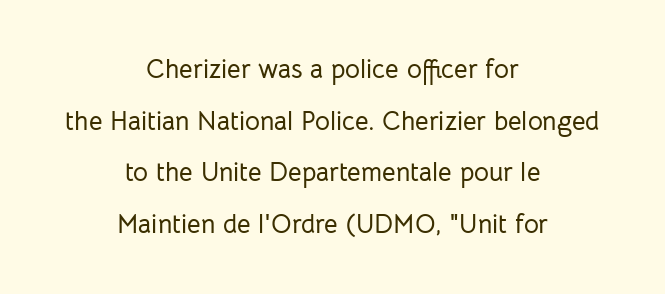
The image shows 26 px text type, upright; set centered, loose line spacing (1.99x), normal letter spacing, not underlined.
